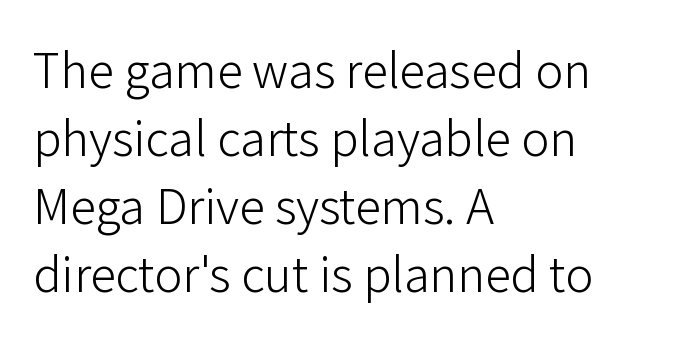
Q: Is the text bold? A: No.
Q: Is the text italic (slanted)? A: No, it is upright.
Q: Is the typeface a serif or a sans-serif typeface? A: Sans-serif.
Q: Is the text underlined? A: No.
Q: How is the paragraph aligned? A: Left-aligned.
Q: Is the spacing between letters normal or unusually wide? A: Normal.
Q: Is the spacing between lines tight, normal or loose? A: Normal.
Q: Width (condensed, normal, or wide)? A: Normal.
Q: Stroke contrast? A: Low.
Q: x-height? A: Medium.
Q: Monospaced? A: No.
